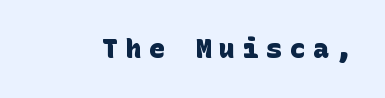
{"bold": "yes", "underline": "no", "letter_spacing": "wide", "letter_spacing_em": 0.3, "glyph_px": 26}
